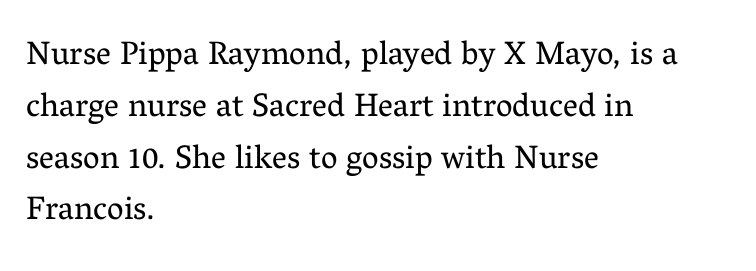
The image shows 33 px regular-weight serif type, upright; set left-aligned, normal line spacing (1.57x), normal letter spacing, not underlined; medium stroke contrast and a medium x-height.
